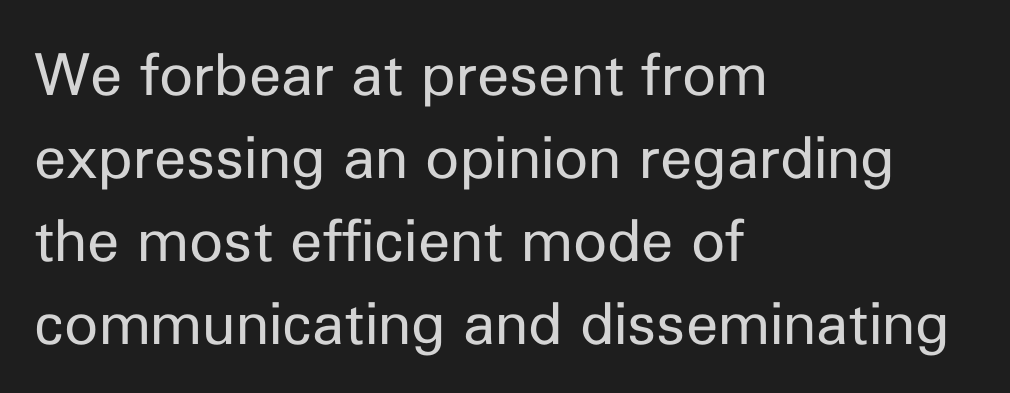
{"serif": "no", "italic": "no", "bold": "no", "weight": "regular", "width": "normal", "stroke_contrast": "low", "x_height": "medium", "monospaced": "no", "underline": "no", "align": "left", "line_spacing": "normal", "line_spacing_ratio": 1.43, "letter_spacing": "normal", "letter_spacing_em": 0.0, "glyph_px": 58}
